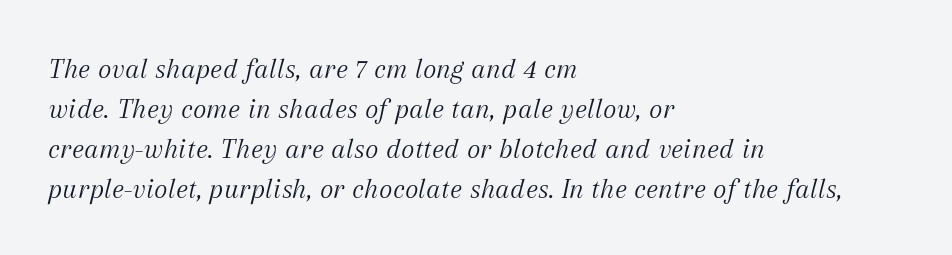
Q: Is the text bold? A: No.
Q: Is the text italic (slanted)? A: Yes, it leans right by about 12 degrees.
Q: Is the typeface a serif or a sans-serif typeface? A: Serif.
Q: Is the text underlined? A: No.
Q: How is the paragraph aligned? A: Left-aligned.
Q: Is the spacing between letters normal or unusually wide? A: Normal.
Q: Is the spacing between lines tight, normal or loose? A: Normal.
Q: Width (condensed, normal, or wide)? A: Normal.
Q: Stroke contrast? A: Medium.
Q: x-height? A: Medium.
Q: Monospaced? A: No.
